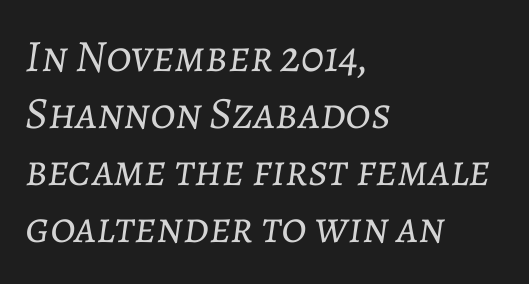
The image shows 45 px light type, italic (leaning right); set left-aligned, normal line spacing (1.27x), normal letter spacing, not underlined; low stroke contrast and a medium x-height.
